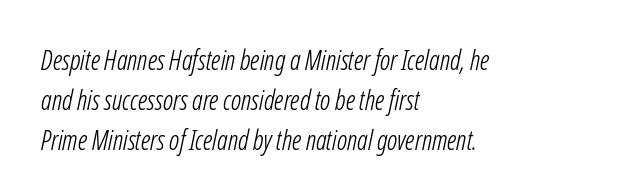
Q: Is the text bold? A: No.
Q: Is the text underlined? A: No.
Q: How is the paragraph aligned? A: Left-aligned.
Q: Is the spacing between letters normal or unusually wide? A: Normal.
Q: Is the spacing between lines tight, normal or loose? A: Normal.
